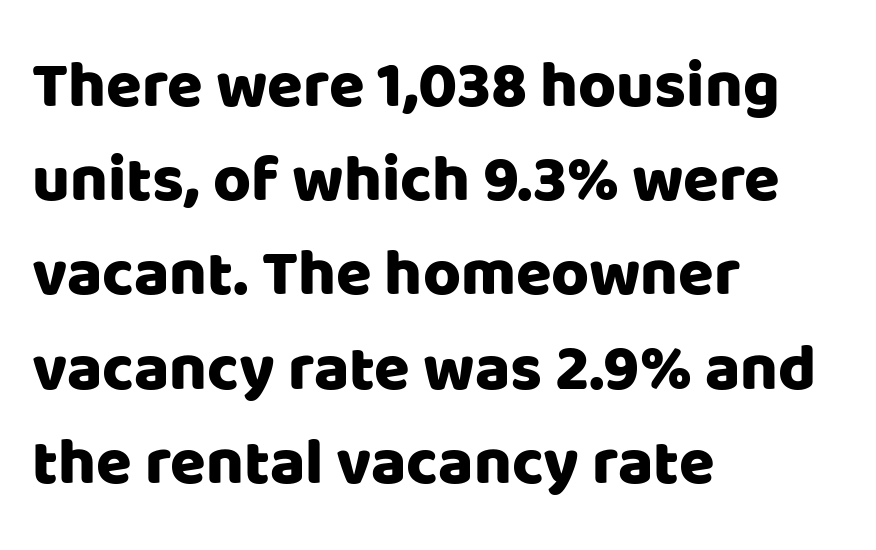
{"serif": "no", "italic": "no", "width": "normal", "stroke_contrast": "low", "x_height": "large", "monospaced": "no", "underline": "no", "align": "left", "line_spacing": "normal", "line_spacing_ratio": 1.45, "letter_spacing": "normal", "letter_spacing_em": 0.0, "glyph_px": 65}
